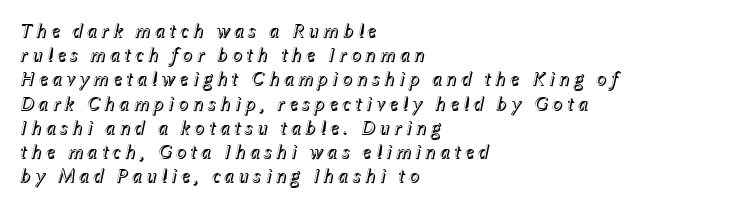
Q: Is the text italic (slanted)? A: Yes, it leans right by about 12 degrees.
Q: Is the text underlined? A: No.
Q: How is the paragraph aligned? A: Left-aligned.
